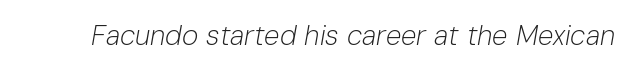
The image shows 28 px light type, italic (leaning right); set normal letter spacing, not underlined; low stroke contrast and a medium x-height.
